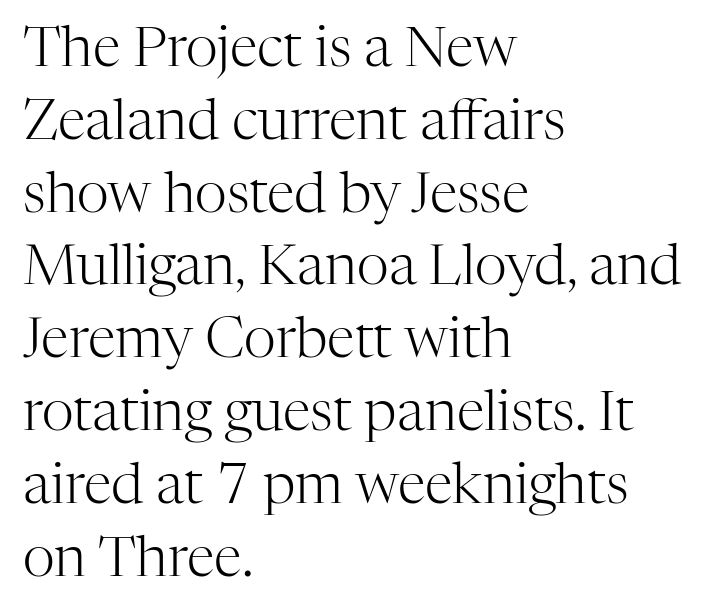
{"serif": "yes", "italic": "no", "bold": "no", "weight": "light", "width": "normal", "stroke_contrast": "high", "x_height": "medium", "monospaced": "no", "underline": "no", "align": "left", "line_spacing": "normal", "line_spacing_ratio": 1.3, "letter_spacing": "normal", "letter_spacing_em": 0.0, "glyph_px": 56}
